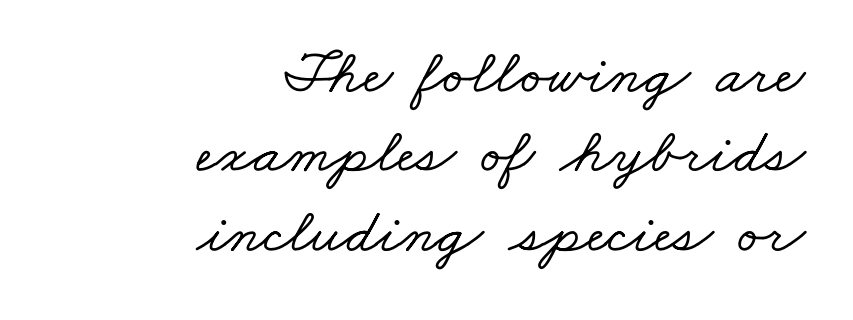
{"serif": "yes", "width": "wide", "stroke_contrast": "low", "x_height": "small", "monospaced": "no", "underline": "no", "align": "right", "line_spacing_ratio": 1.24, "letter_spacing": "normal", "letter_spacing_em": 0.0, "glyph_px": 64}
